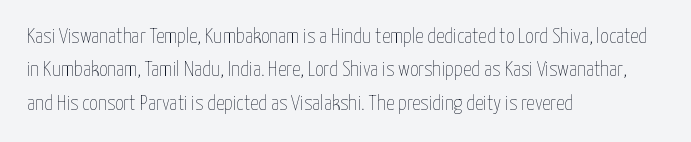
{"italic": "no", "bold": "no", "underline": "no", "align": "left", "line_spacing": "normal", "line_spacing_ratio": 1.59, "letter_spacing": "normal", "letter_spacing_em": 0.0, "glyph_px": 21}
